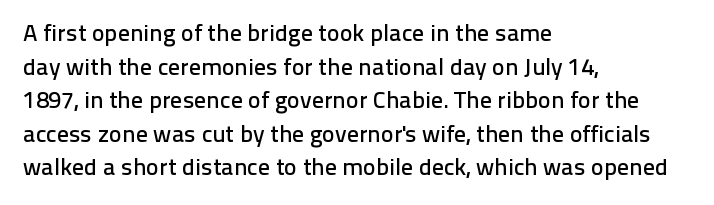
The image shows 24 px text type, upright; set left-aligned, normal line spacing (1.4x), normal letter spacing, not underlined.
